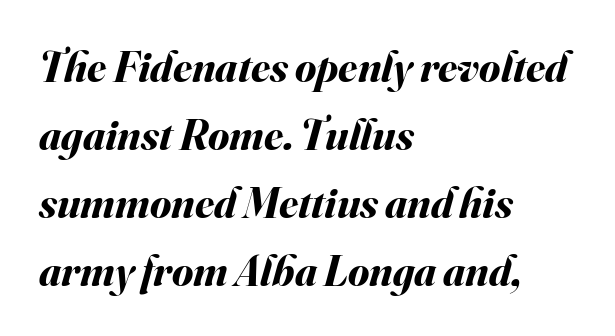
{"italic": "yes", "lean": "right", "slant_degrees": 16, "bold": "yes", "weight": "bold", "width": "normal", "stroke_contrast": "medium", "x_height": "small", "monospaced": "no", "underline": "no", "align": "left", "line_spacing": "normal", "line_spacing_ratio": 1.58, "letter_spacing": "normal", "letter_spacing_em": 0.0, "glyph_px": 43}
